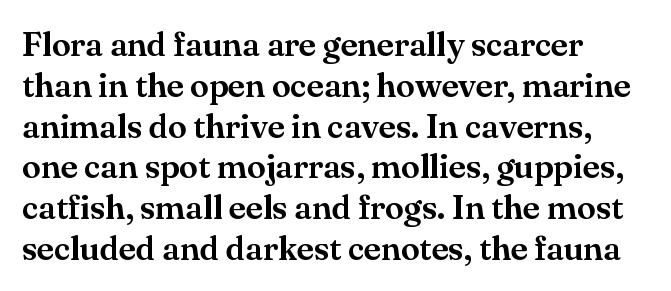
{"serif": "yes", "italic": "no", "width": "normal", "stroke_contrast": "medium", "x_height": "small", "monospaced": "no", "underline": "no", "align": "left", "line_spacing_ratio": 1.2, "letter_spacing": "normal", "letter_spacing_em": 0.0, "glyph_px": 34}
